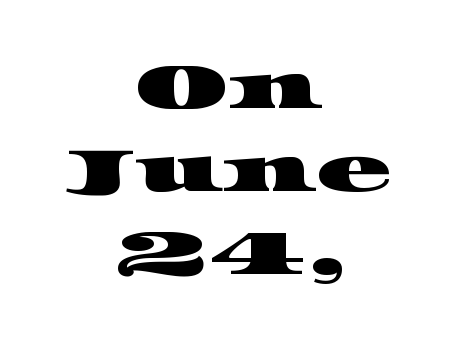
Here the designer chose a conventional face with non-uniform glyph widths. Typeset on center — no edge is straight. Tracking value appears to be zero — textbook default spacing. Leading matches the norm, producing a regular column. These lines are composed in type with serifs.
